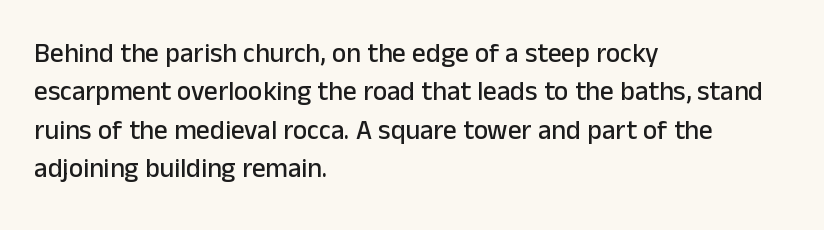
Compared with typical paragraphs, the rows here are spaced about the same. Posture: straight, roman, zero tilt. Inter-character spacing is left at the font's built-in metrics. The space beneath each line is pristine and unruled. The compositor pushed each line to the left boundary.
